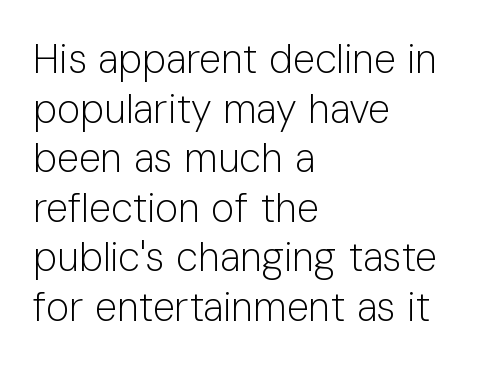
Heaviness? Minimal to ordinary, like unemphasized prose. Glyph-to-glyph distance matches everyday printed text. Quick note: underline off. Spacing verdict: proportional, widths tailored to each character. Each line starts at the same left margin while the right side varies. Check where the strokes stop: nothing finishes them off — pure sans.
